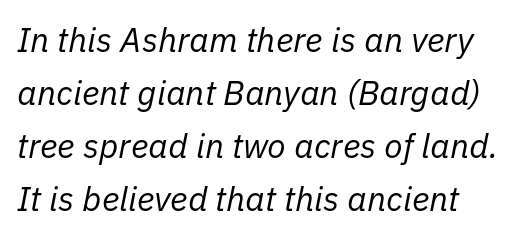
Q: Is the text bold? A: No.
Q: Is the text italic (slanted)? A: Yes, it leans right by about 11 degrees.
Q: Is the text underlined? A: No.
Q: Is the spacing between letters normal or unusually wide? A: Normal.
Q: Is the spacing between lines tight, normal or loose? A: Normal.
Q: Width (condensed, normal, or wide)? A: Normal.
Q: Stroke contrast? A: Low.
Q: x-height? A: Medium.
Q: Monospaced? A: No.
